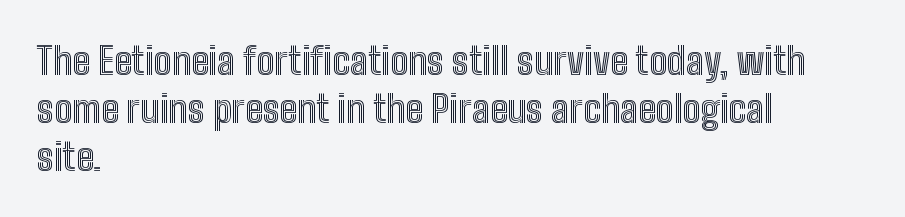
{"italic": "no", "width": "condensed", "x_height": "medium", "monospaced": "no", "underline": "no", "align": "left", "line_spacing": "normal", "line_spacing_ratio": 1.26, "letter_spacing": "normal", "letter_spacing_em": 0.0, "glyph_px": 38}
